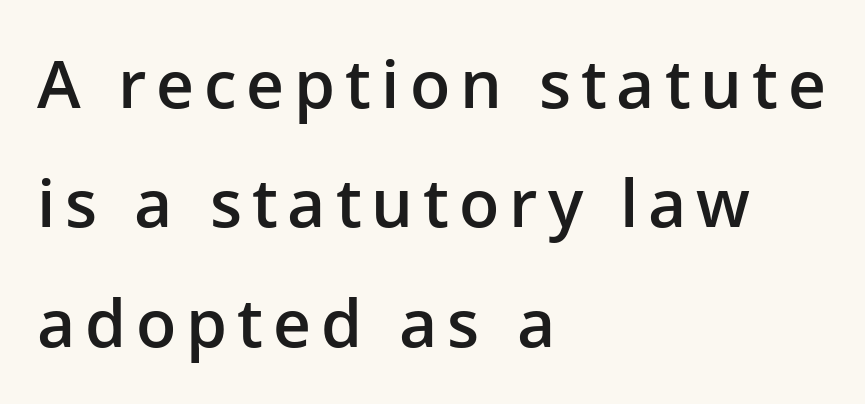
Underline: absent. Line beginnings align vertically; line endings do not. Think of a printed novel: that variable character pitch is what you see here. To sum up the face: it is a sans, with no serifs. A roman cut, with each character standing at attention. Weight: semibold (demi).
